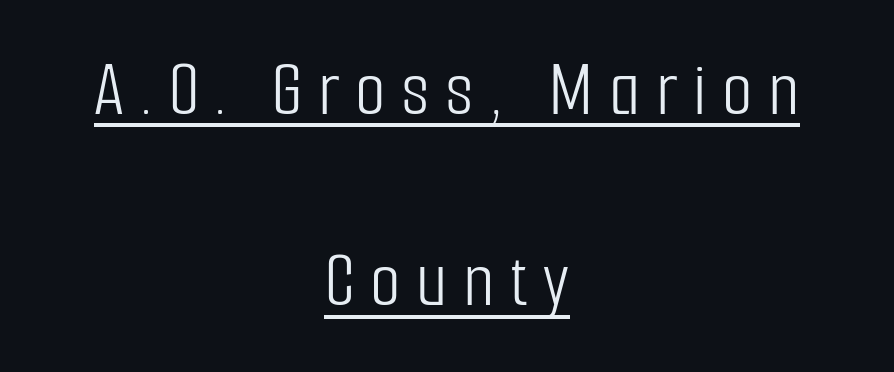
If you folded the block vertically in half, each line would mirror itself in length. The passage shown is underscored from start to finish. Observe the wide spacing: letters keep a clear distance from each other. Ordinary non-slanted type is in use. No feet cap the strokes, marking this as sans-serif type.
